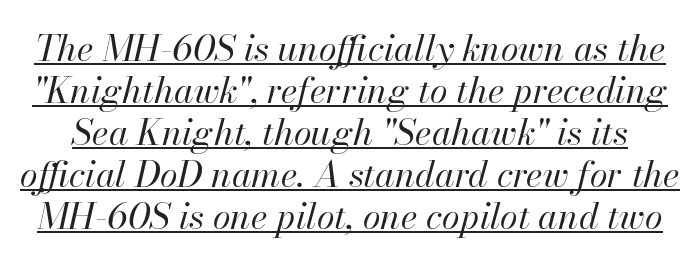
The image shows 36 px regular-weight type, italic (leaning right); set line spacing 1.17x, normal letter spacing, underlined; high stroke contrast and a small x-height.
